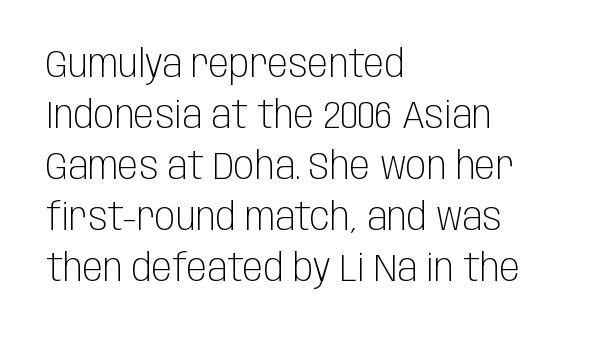
{"serif": "no", "italic": "no", "bold": "no", "weight": "light", "width": "condensed", "stroke_contrast": "low", "x_height": "large", "monospaced": "no", "underline": "no", "align": "left", "line_spacing": "normal", "line_spacing_ratio": 1.34, "letter_spacing": "normal", "letter_spacing_em": 0.0, "glyph_px": 38}
